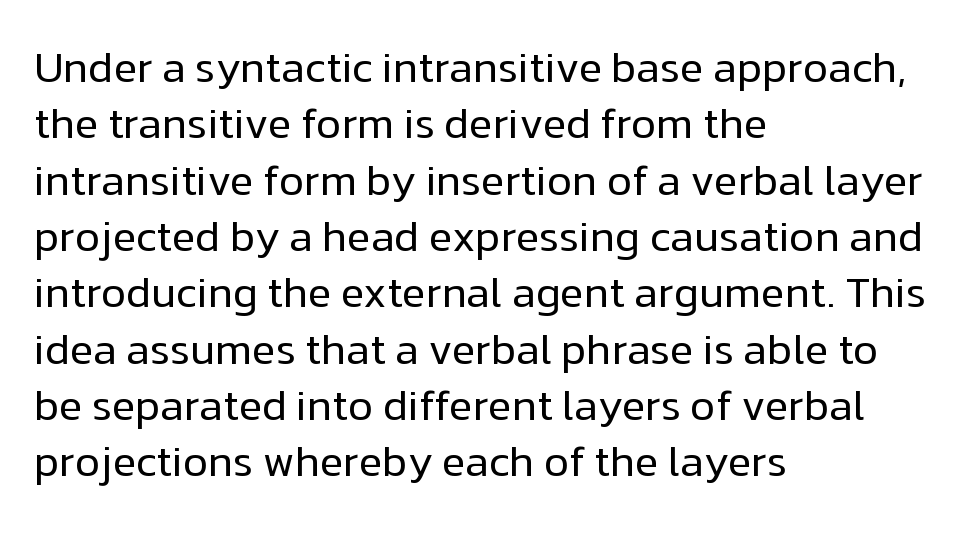
Horizontally, the lines are justified to the leading edge only. If you measured baseline to baseline, you'd find a middling distance. Has an underline been added? It has not. Short note: letters normally spaced. Stem width sits at or under what a default text font uses.
